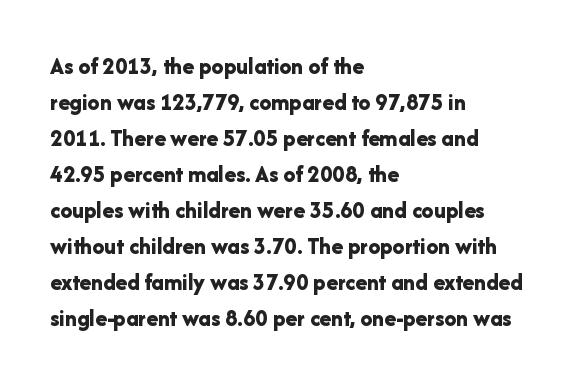
Q: Is the text bold? A: Yes.
Q: Is the text italic (slanted)? A: No, it is upright.
Q: Is the text underlined? A: No.
Q: How is the paragraph aligned? A: Left-aligned.
Q: Is the spacing between letters normal or unusually wide? A: Normal.
Q: Is the spacing between lines tight, normal or loose? A: Normal.
